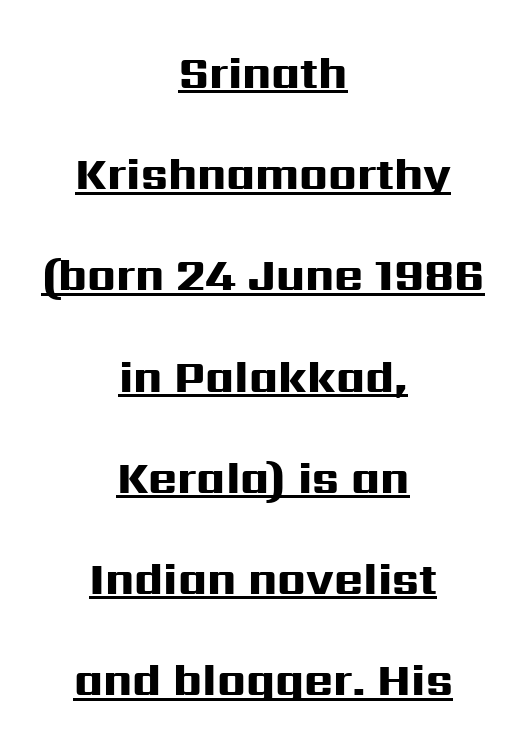
{"serif": "no", "italic": "no", "bold": "yes", "weight": "heavy", "width": "wide", "stroke_contrast": "high", "x_height": "medium", "monospaced": "no", "underline": "yes", "align": "center", "line_spacing": "loose", "line_spacing_ratio": 2.3, "letter_spacing": "normal", "letter_spacing_em": 0.0, "glyph_px": 44}
